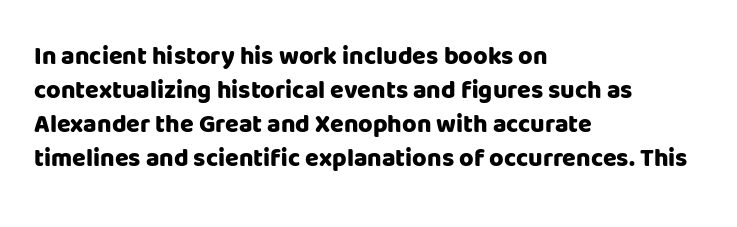
The image shows 25 px bold type, upright; set left-aligned, normal line spacing (1.36x), normal letter spacing, not underlined.
